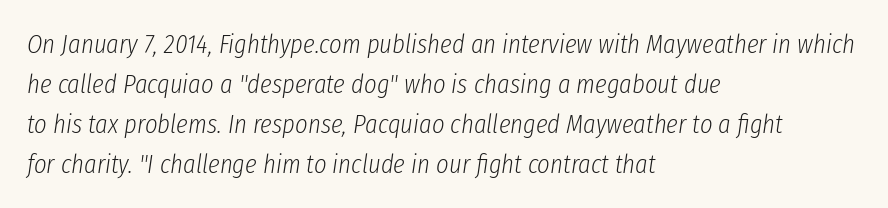
Q: Is the text bold? A: No.
Q: Is the text italic (slanted)? A: Yes, it leans right by about 8 degrees.
Q: Is the text underlined? A: No.
Q: How is the paragraph aligned? A: Left-aligned.
Q: Is the spacing between letters normal or unusually wide? A: Normal.
Q: Is the spacing between lines tight, normal or loose? A: Normal.
